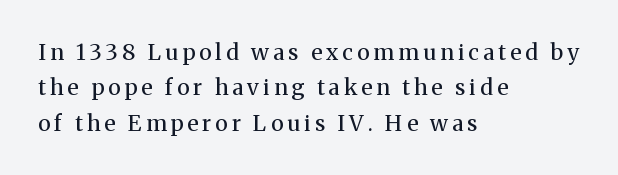
{"italic": "no", "bold": "no", "underline": "no", "align": "left", "line_spacing": "normal", "line_spacing_ratio": 1.61, "glyph_px": 22}
